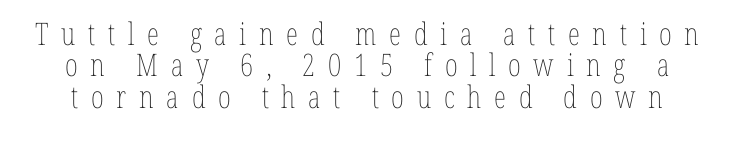
{"italic": "no", "bold": "no", "weight": "thin", "width": "condensed", "stroke_contrast": "low", "x_height": "medium", "monospaced": "no", "underline": "no", "line_spacing": "tight", "line_spacing_ratio": 1.01, "letter_spacing": "wide", "letter_spacing_em": 0.41, "glyph_px": 31}
